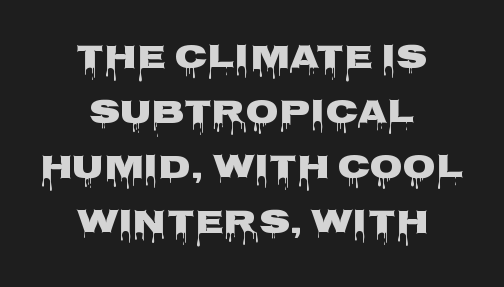
Q: Is the text italic (slanted)? A: No, it is upright.
Q: Is the typeface a serif or a sans-serif typeface? A: Sans-serif.
Q: Is the text underlined? A: No.
Q: How is the paragraph aligned? A: Centered.
Q: Is the spacing between letters normal or unusually wide? A: Normal.
Q: Is the spacing between lines tight, normal or loose? A: Normal.
Q: Width (condensed, normal, or wide)? A: Wide.
Q: Stroke contrast? A: Low.
Q: x-height? A: Large.
Q: Monospaced? A: No.
